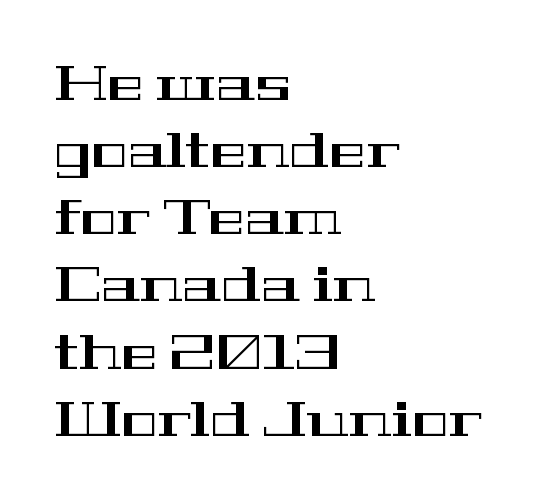
The image shows 49 px wide serif type, upright; set left-aligned, normal line spacing (1.37x), normal letter spacing, not underlined; high stroke contrast and a medium x-height.
